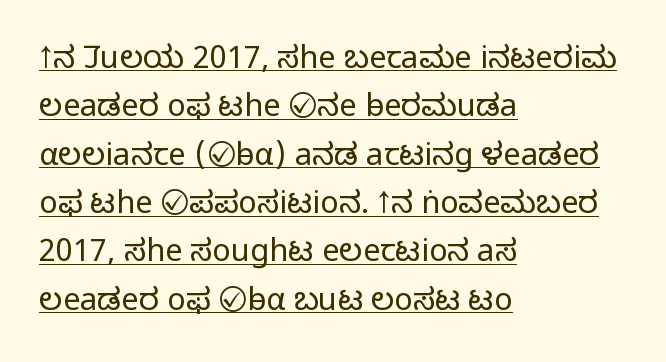
Q: Is the text bold? A: No.
Q: Is the text italic (slanted)? A: No, it is upright.
Q: Is the typeface a serif or a sans-serif typeface? A: Sans-serif.
Q: Is the text underlined? A: Yes.
Q: How is the paragraph aligned? A: Left-aligned.
Q: Is the spacing between letters normal or unusually wide? A: Normal.
Q: Is the spacing between lines tight, normal or loose? A: Normal.
Q: Width (condensed, normal, or wide)? A: Normal.
Q: Stroke contrast? A: Low.
Q: x-height? A: Medium.
Q: Monospaced? A: No.
